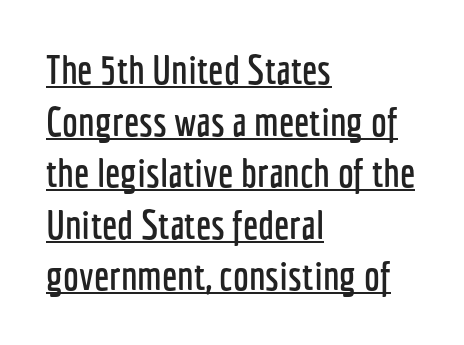
Q: Is the text italic (slanted)? A: No, it is upright.
Q: Is the typeface a serif or a sans-serif typeface? A: Sans-serif.
Q: Is the text underlined? A: Yes.
Q: How is the paragraph aligned? A: Left-aligned.
Q: Is the spacing between letters normal or unusually wide? A: Normal.
Q: Is the spacing between lines tight, normal or loose? A: Normal.
Q: Width (condensed, normal, or wide)? A: Condensed.
Q: Stroke contrast? A: Low.
Q: x-height? A: Medium.
Q: Monospaced? A: No.
